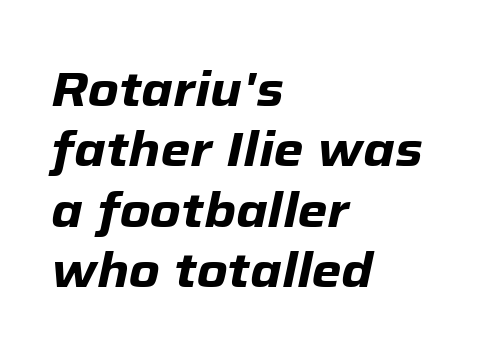
Glyph-to-glyph distance matches everyday printed text. Set as a true bold cut, around the 700 mark. Spacing verdict: proportional, widths tailored to each character. Whoever set this chose a conventional vertical rhythm.
